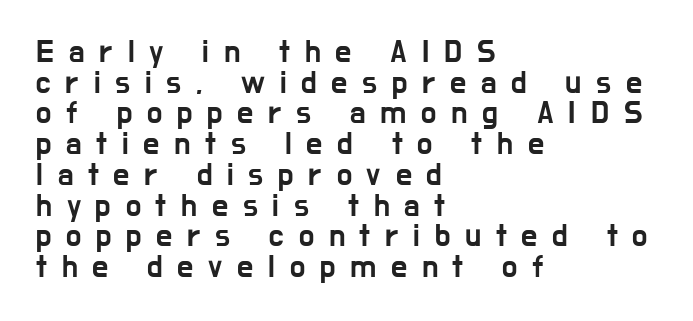
Q: Is the text italic (slanted)? A: No, it is upright.
Q: Is the typeface a serif or a sans-serif typeface? A: Sans-serif.
Q: Is the text underlined? A: No.
Q: How is the paragraph aligned? A: Left-aligned.
Q: Is the spacing between letters normal or unusually wide? A: Unusually wide.
Q: Is the spacing between lines tight, normal or loose? A: Tight.
Q: Width (condensed, normal, or wide)? A: Condensed.
Q: Stroke contrast? A: Low.
Q: x-height? A: Medium.
Q: Monospaced? A: No.
